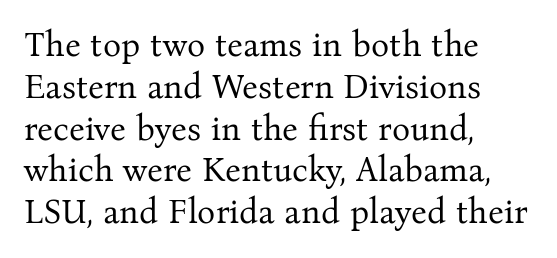
The image shows 34 px regular-weight serif type, upright; set left-aligned, line spacing 1.23x, normal letter spacing, not underlined; medium stroke contrast and a medium x-height.
